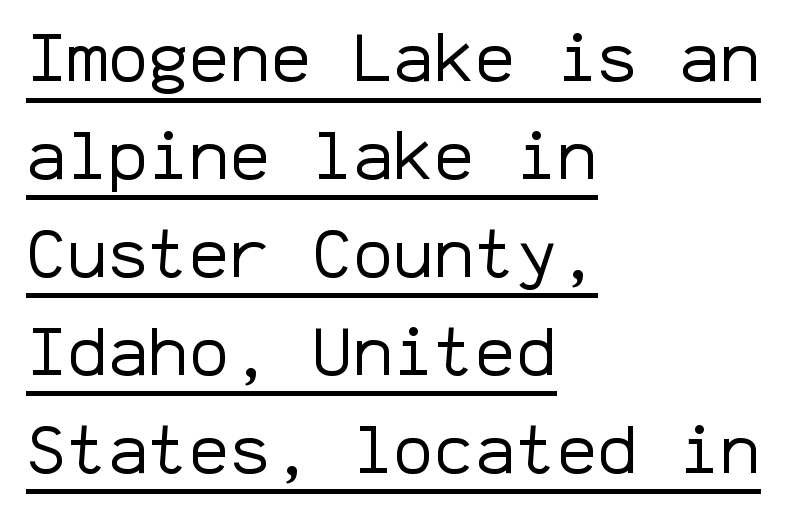
Q: Is the text bold? A: No.
Q: Is the text italic (slanted)? A: No, it is upright.
Q: Is the typeface a serif or a sans-serif typeface? A: Sans-serif.
Q: Is the text underlined? A: Yes.
Q: How is the paragraph aligned? A: Left-aligned.
Q: Is the spacing between letters normal or unusually wide? A: Normal.
Q: Is the spacing between lines tight, normal or loose? A: Normal.
Q: Width (condensed, normal, or wide)? A: Normal.
Q: Stroke contrast? A: Low.
Q: x-height? A: Medium.
Q: Monospaced? A: Yes.
